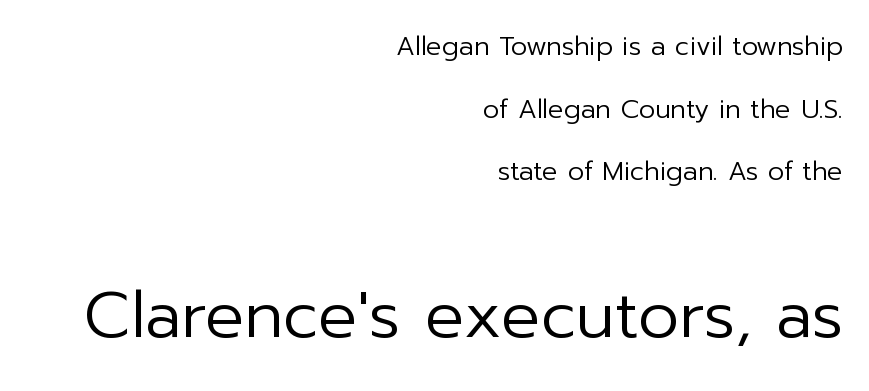
Here the designer chose a conventional face with non-uniform glyph widths. The strokes are not fattened; the text isn't bold. This rendering employs a face without finishing strokes, i.e., a sans-serif. The type sits square on the baseline with zero lean. Scale increases going downward across the two blocks. Visually the block forms a straight wall on the right and a jagged coastline on the left.
